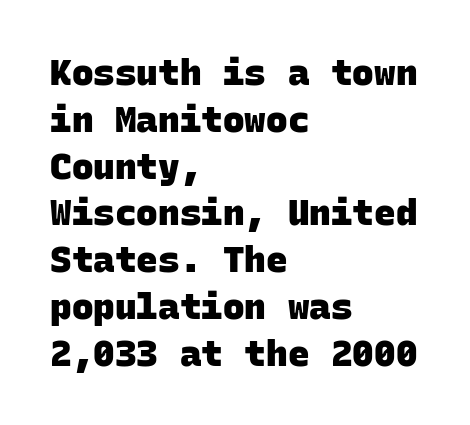
The image shows 36 px heavy sans-serif type, monospaced; set left-aligned, normal line spacing (1.3x), normal letter spacing, not underlined; low stroke contrast and a large x-height.
